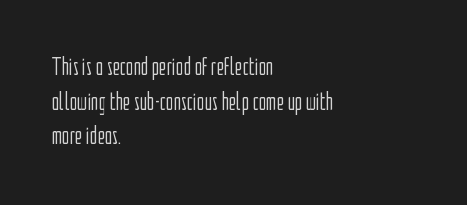
The letters stand straight up with perfectly vertical stems. The typesetter chose a ragged-right arrangement here. What's the leading like? Ordinary, nothing unusual. Nothing unusual about the tracking: characters are spaced as the font intends. Is the stroke heavy? The answer is a plain regular-or-lighter.
